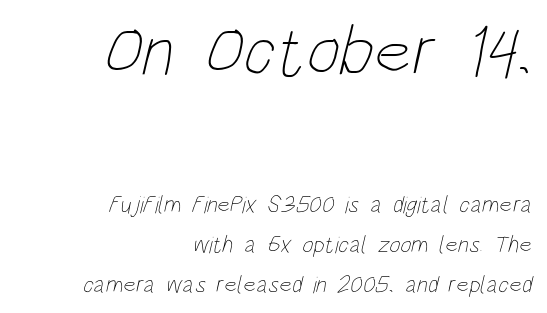
Q: Is the text bold? A: No.
Q: Is the text underlined? A: No.
Q: How is the paragraph aligned? A: Right-aligned.
Q: Is the spacing between letters normal or unusually wide? A: Normal.
Q: Is the spacing between lines tight, normal or loose? A: Normal.
Q: Which block of text is set in a larger size, the first (top) or the second (bottom)? A: The first (top) one.
Q: Width (condensed, normal, or wide)? A: Condensed.
Q: Stroke contrast? A: Low.
Q: x-height? A: Large.
Q: Monospaced? A: No.
